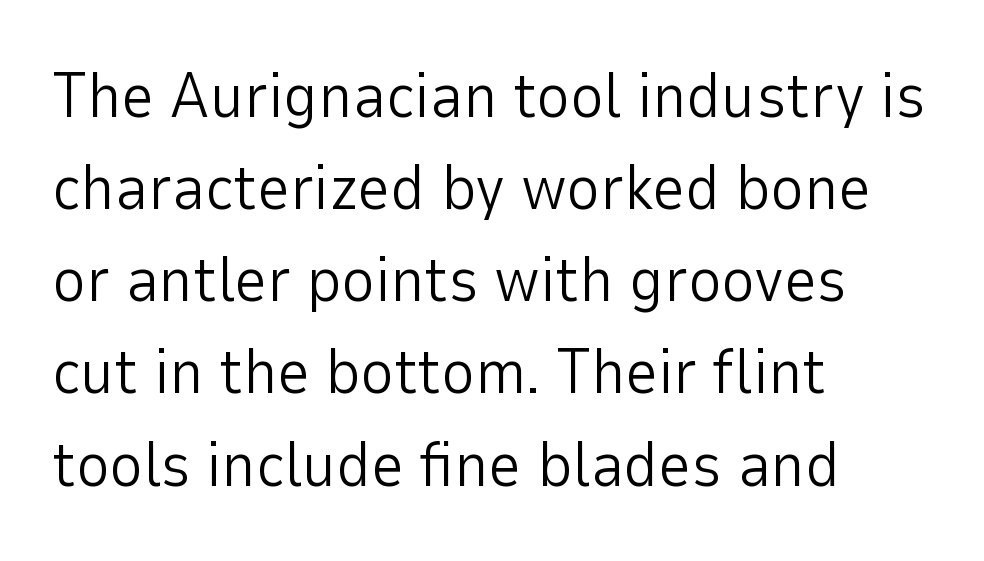
{"serif": "no", "italic": "no", "bold": "no", "weight": "light", "width": "normal", "stroke_contrast": "low", "x_height": "medium", "monospaced": "no", "underline": "no", "align": "left", "line_spacing": "normal", "line_spacing_ratio": 1.44, "letter_spacing": "normal", "letter_spacing_em": 0.0, "glyph_px": 64}
